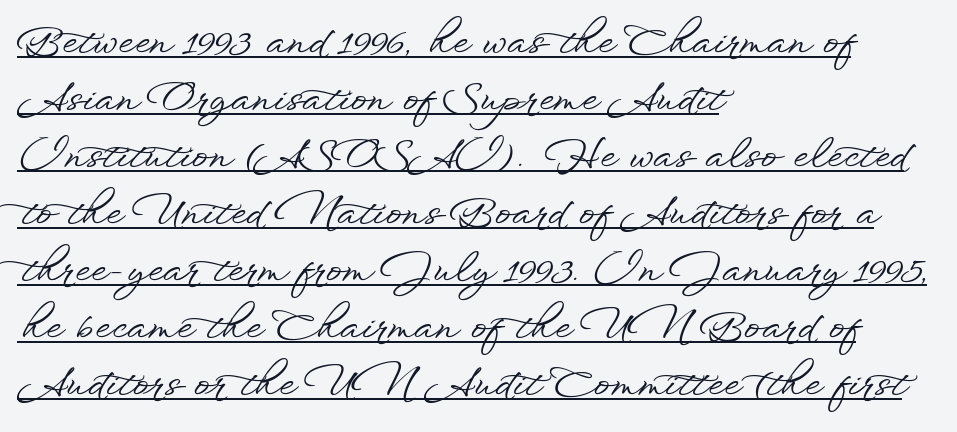
{"serif": "no", "width": "wide", "stroke_contrast": "low", "x_height": "small", "monospaced": "no", "underline": "yes", "align": "left", "line_spacing": "normal", "line_spacing_ratio": 1.46, "letter_spacing": "normal", "letter_spacing_em": 0.0, "glyph_px": 39}
